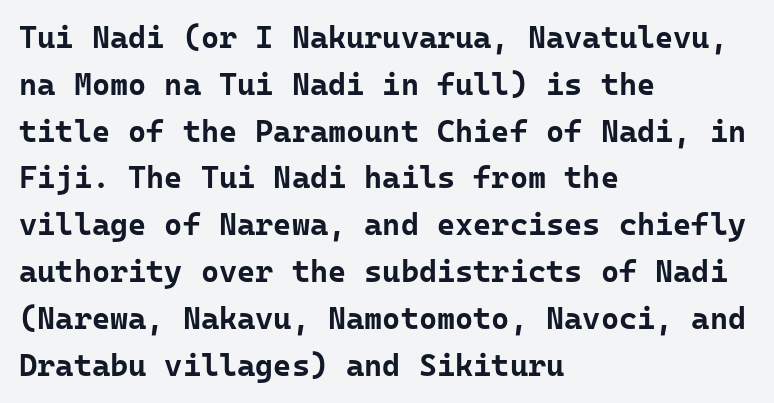
Quick note: underline off. Each glyph is drawn with heavy, bold strokes. A typesetter would call this monospace, since all characters share one set width. When letters stand straight like this, we call the style roman or upright. In terms of letterspacing, this is plain default setting. Every row of glyphs begins at an identical x-position on the left.
